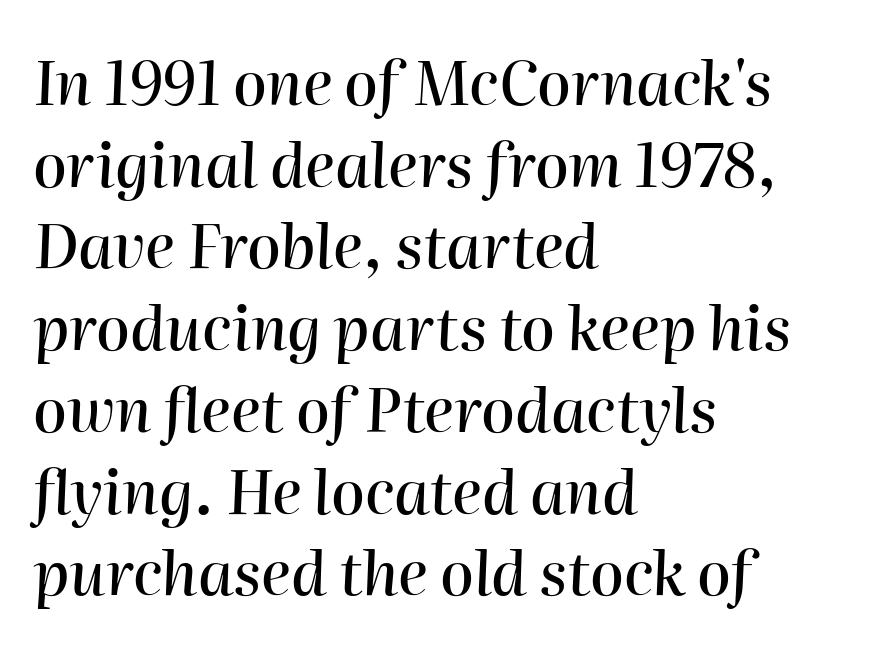
The image shows 61 px text type, italic (leaning right); set left-aligned, normal line spacing (1.34x), normal letter spacing, not underlined; high stroke contrast and a medium x-height.
